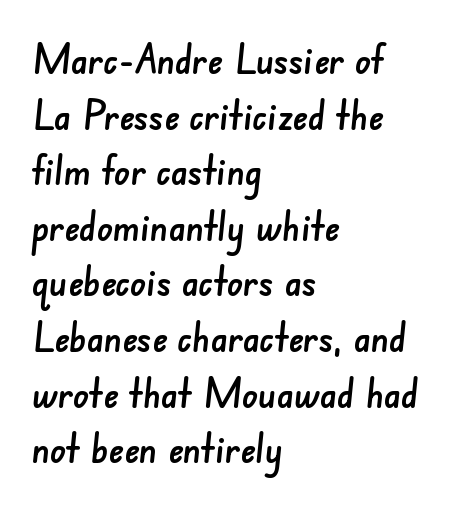
{"serif": "no", "width": "normal", "stroke_contrast": "low", "x_height": "small", "monospaced": "no", "underline": "no", "align": "left", "line_spacing": "normal", "line_spacing_ratio": 1.39, "letter_spacing": "normal", "letter_spacing_em": 0.0, "glyph_px": 40}
